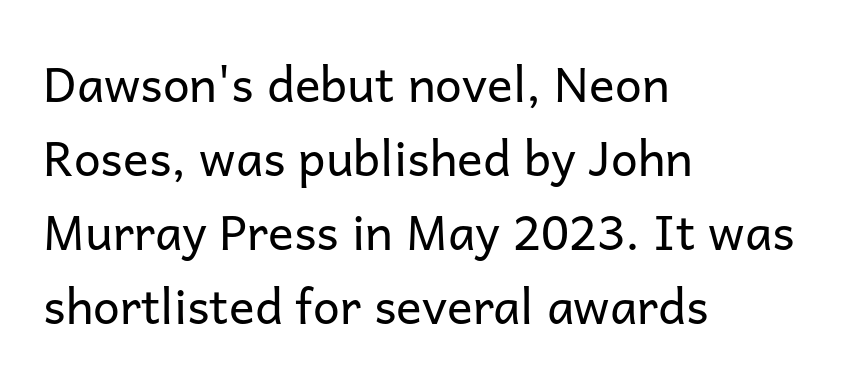
Q: Is the text bold? A: No.
Q: Is the text italic (slanted)? A: No, it is upright.
Q: Is the typeface a serif or a sans-serif typeface? A: Sans-serif.
Q: Is the text underlined? A: No.
Q: How is the paragraph aligned? A: Left-aligned.
Q: Is the spacing between letters normal or unusually wide? A: Normal.
Q: Is the spacing between lines tight, normal or loose? A: Normal.
Q: Width (condensed, normal, or wide)? A: Normal.
Q: Stroke contrast? A: Low.
Q: x-height? A: Medium.
Q: Monospaced? A: No.
